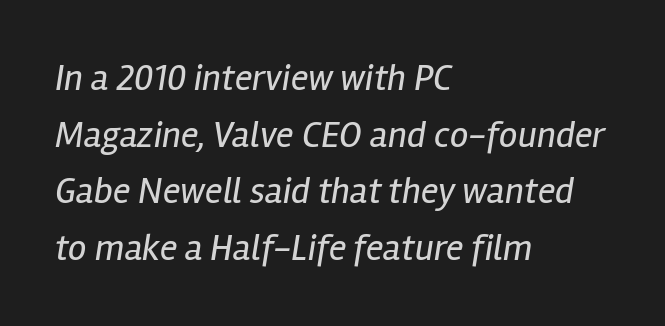
The image shows 37 px regular-weight, condensed type, italic (leaning right); set left-aligned, normal line spacing (1.53x), normal letter spacing, not underlined; low stroke contrast and a medium x-height.
